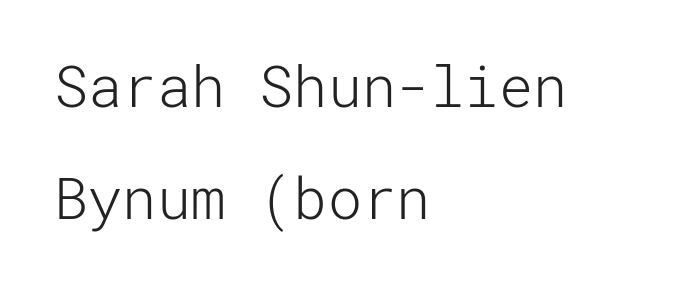
The image shows 57 px light sans-serif type, upright; set left-aligned, loose line spacing (1.96x), normal letter spacing, not underlined; low stroke contrast and a medium x-height.
